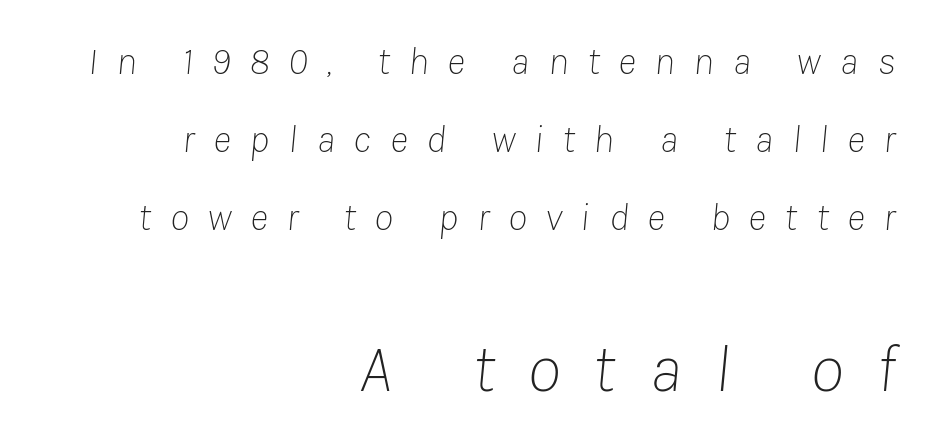
The image shows 69 px thin type, italic (leaning right); set right-aligned, loose line spacing (2.0x), unusually wide letter spacing (+0.48 em), not underlined; the second (bottom) block is 1.77x larger; low stroke contrast and a medium x-height.
